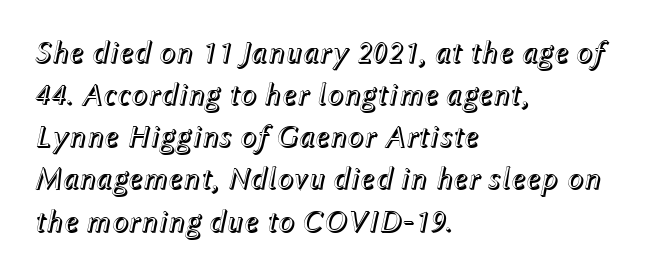
{"italic": "yes", "lean": "right", "slant_degrees": 12, "width": "normal", "x_height": "medium", "monospaced": "no", "underline": "no", "align": "left", "line_spacing": "normal", "line_spacing_ratio": 1.36, "letter_spacing": "normal", "letter_spacing_em": 0.0, "glyph_px": 31}
